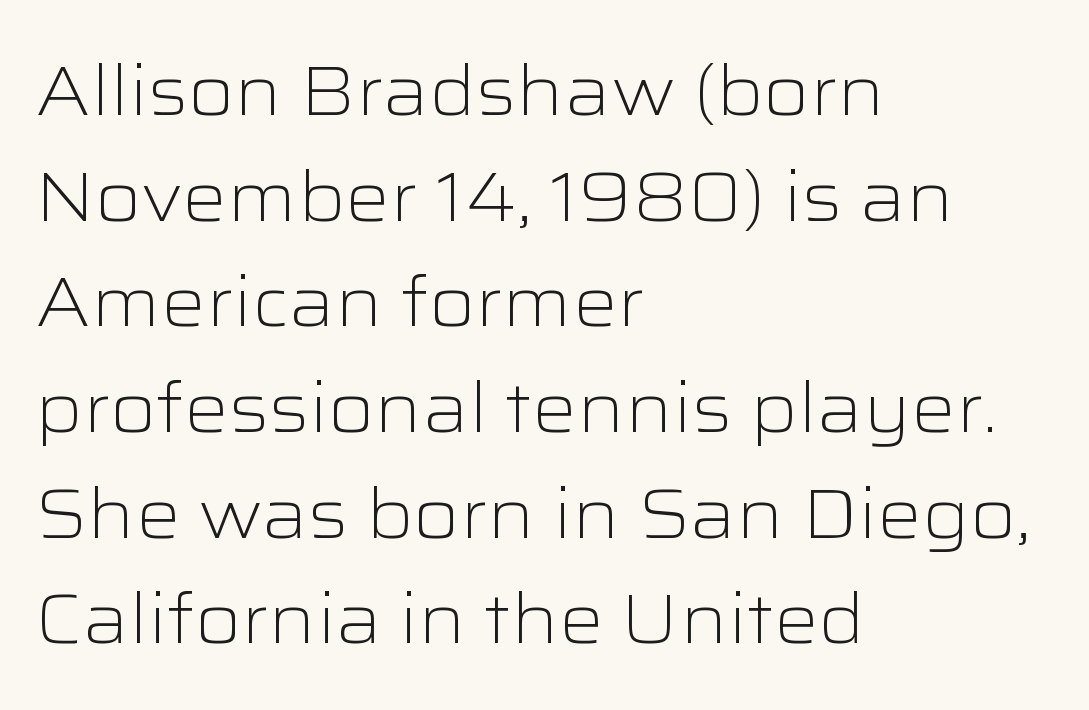
Q: Is the text bold? A: No.
Q: Is the text italic (slanted)? A: No, it is upright.
Q: Is the typeface a serif or a sans-serif typeface? A: Sans-serif.
Q: Is the text underlined? A: No.
Q: How is the paragraph aligned? A: Left-aligned.
Q: Is the spacing between letters normal or unusually wide? A: Normal.
Q: Is the spacing between lines tight, normal or loose? A: Normal.
Q: Width (condensed, normal, or wide)? A: Wide.
Q: Stroke contrast? A: Low.
Q: x-height? A: Medium.
Q: Monospaced? A: No.
